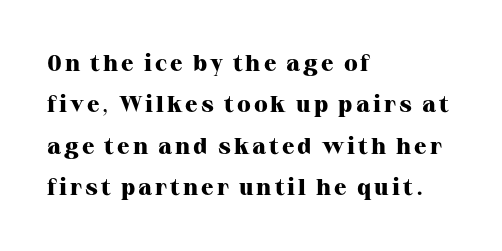
Q: Is the text bold? A: Yes.
Q: Is the text italic (slanted)? A: No, it is upright.
Q: Is the text underlined? A: No.
Q: How is the paragraph aligned? A: Left-aligned.
